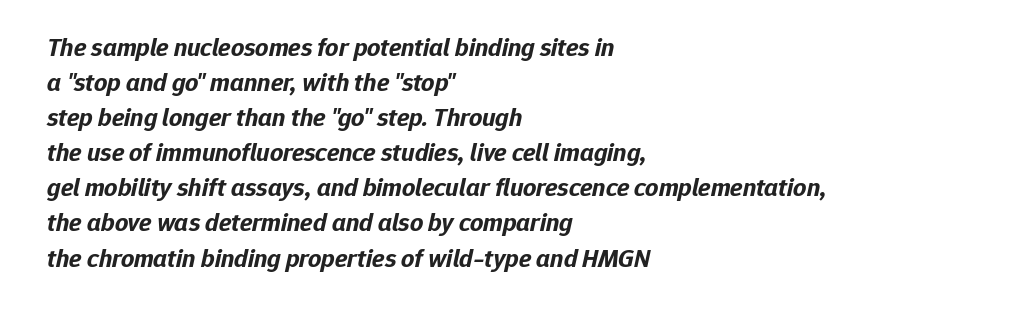
Descenders are the only things crossing below the line. Does the lettering tilt? It does — this is italic. The line-height multiplier appears to be the usual default. Typeset ragged right — the left edge is the straight one. These lines carry a lot of weight — the face is fully bold. Default kerning and tracking; the words read as compact shapes.
